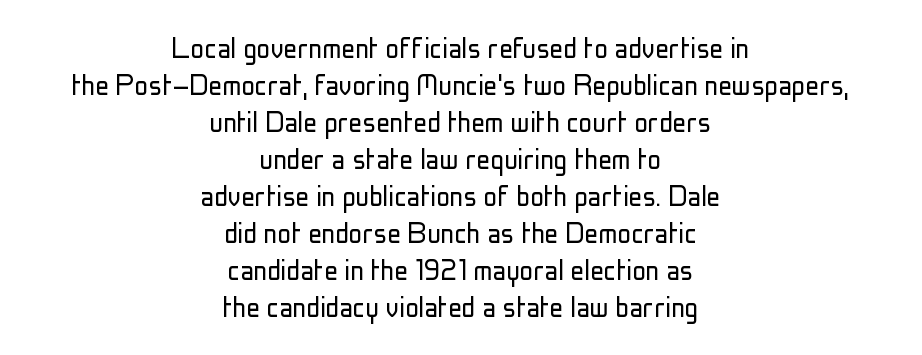
The tracking reads as untouched default to a designer's eye. Words float on clear page, feet unadorned. Does the type have serifs? No, each stem ends abruptly. The passage shown stacks its lines with hardly any gap. Unlike italic type, these characters show no tilt at all.
